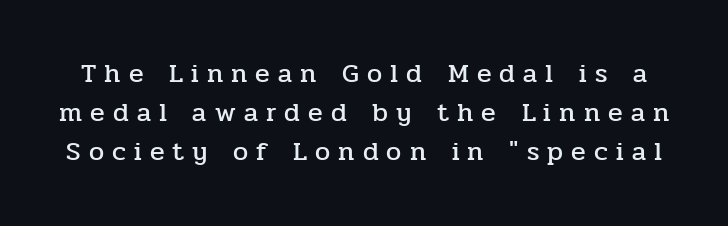
No word sits above an underline. Notice how the stems are strictly vertical — no italics here. In terms of leading, this rendering sits right in the middle. Tracking value appears strongly positive — letters spread wide.
